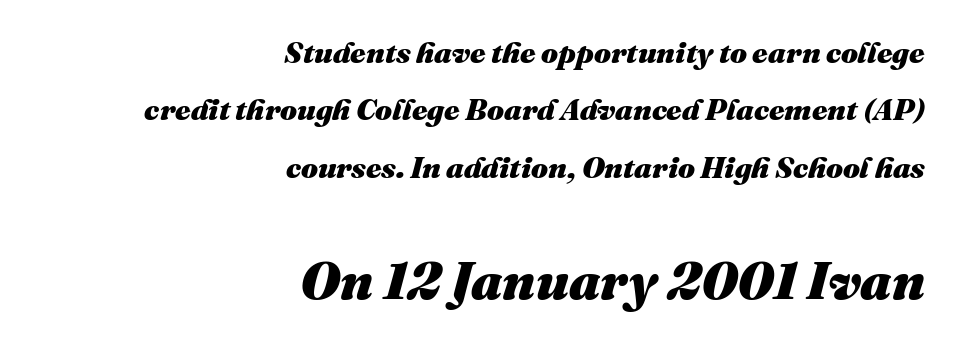
The image shows 53 px heavy type, italic (leaning right); set right-aligned, loose line spacing (1.91x), normal letter spacing, not underlined; the second (bottom) block is 1.77x larger; medium stroke contrast and a medium x-height.
